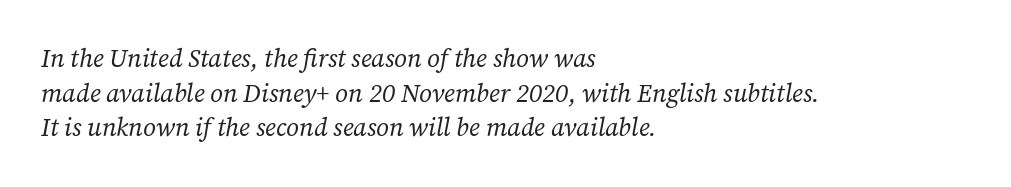
Q: Is the text bold? A: No.
Q: Is the text italic (slanted)? A: Yes, it leans right by about 12 degrees.
Q: Is the text underlined? A: No.
Q: How is the paragraph aligned? A: Left-aligned.
Q: Is the spacing between letters normal or unusually wide? A: Normal.
Q: Is the spacing between lines tight, normal or loose? A: Normal.
